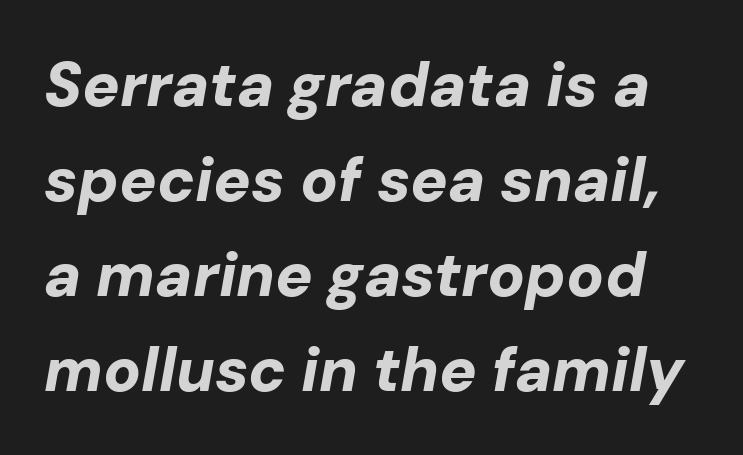
{"italic": "yes", "lean": "right", "slant_degrees": 10, "bold": "yes", "weight": "bold", "width": "normal", "stroke_contrast": "low", "x_height": "medium", "monospaced": "no", "underline": "no", "line_spacing": "normal", "line_spacing_ratio": 1.53, "letter_spacing": "normal", "letter_spacing_em": 0.0, "glyph_px": 62}
